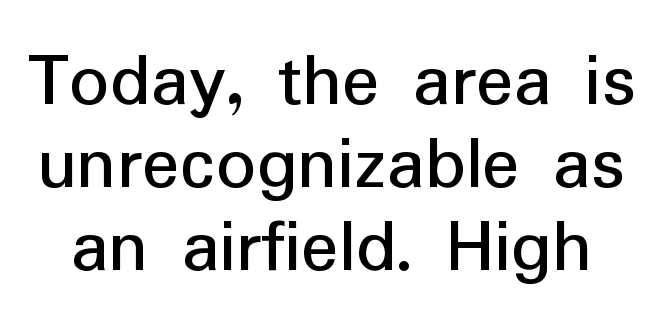
The image shows 79 px regular-weight sans-serif type, upright; set tight line spacing (1.05x), normal letter spacing, not underlined; low stroke contrast and a medium x-height.
